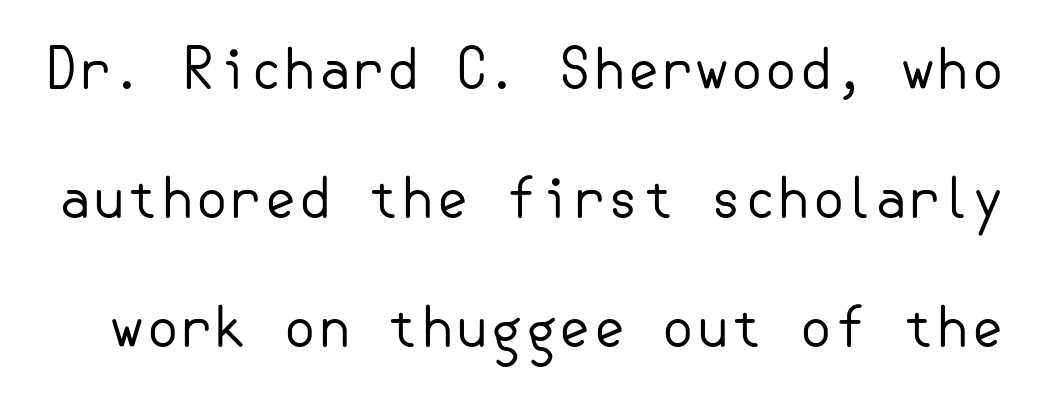
Q: Is the text bold? A: No.
Q: Is the text italic (slanted)? A: No, it is upright.
Q: Is the typeface a serif or a sans-serif typeface? A: Sans-serif.
Q: Is the text underlined? A: No.
Q: Is the spacing between letters normal or unusually wide? A: Normal.
Q: Is the spacing between lines tight, normal or loose? A: Loose.
Q: Width (condensed, normal, or wide)? A: Normal.
Q: Stroke contrast? A: Low.
Q: x-height? A: Small.
